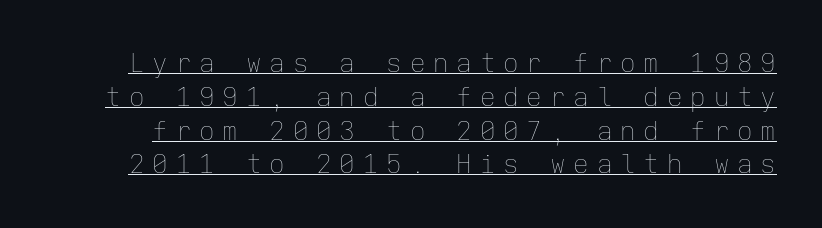
Short note: letters widely spaced. Think standard paragraph weight, or any step lighter than that. Beneath each row of characters lies a ruled line. The vertical gap from one line to the next is medium. Vertical strokes here are truly vertical.
